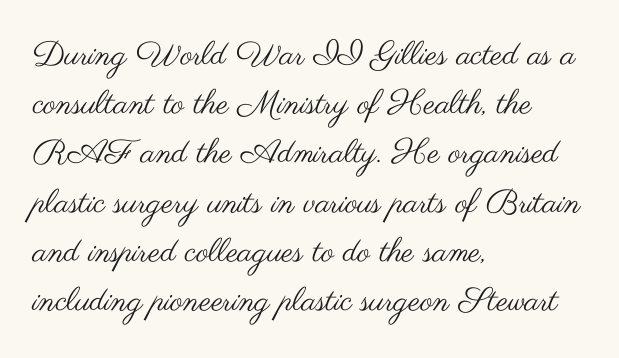
The image shows 33 px regular-weight, wide sans-serif type; set left-aligned, normal line spacing (1.49x), normal letter spacing, not underlined; medium stroke contrast and a small x-height.
